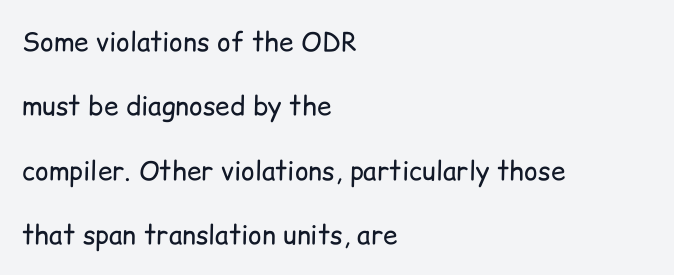
Unbolded letterforms with no extra heft. Any mark beneath the type? The region is blank. The lines are quadded left. Upright lettering throughout. Vertical spacing — loose. You could call the tracking neutral — neither tight nor loose.
